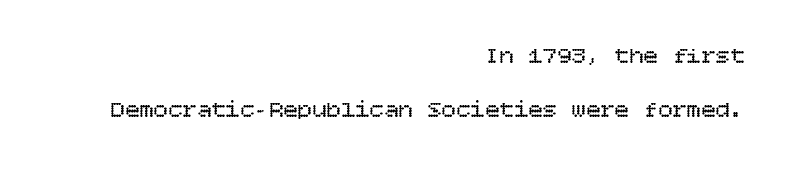
Q: Is the text bold? A: No.
Q: Is the text italic (slanted)? A: No, it is upright.
Q: Is the text underlined? A: No.
Q: How is the paragraph aligned? A: Right-aligned.
Q: Is the spacing between letters normal or unusually wide? A: Normal.
Q: Is the spacing between lines tight, normal or loose? A: Loose.
